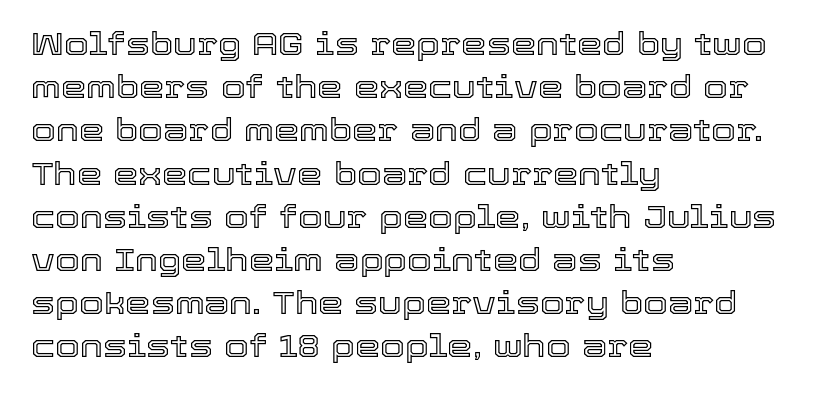
Q: Is the text italic (slanted)? A: No, it is upright.
Q: Is the text underlined? A: No.
Q: How is the paragraph aligned? A: Left-aligned.
Q: Is the spacing between letters normal or unusually wide? A: Normal.
Q: Is the spacing between lines tight, normal or loose? A: Normal.
Q: Width (condensed, normal, or wide)? A: Normal.
Q: x-height? A: Medium.
Q: Monospaced? A: No.
